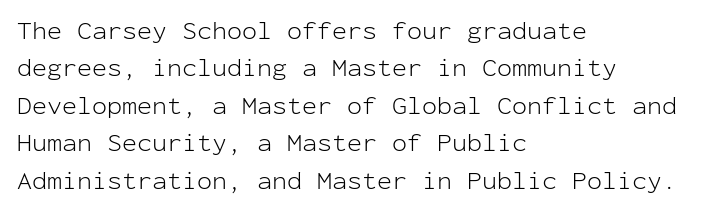
The image shows 25 px text type, upright; set left-aligned, normal line spacing (1.5x), normal letter spacing, not underlined.
